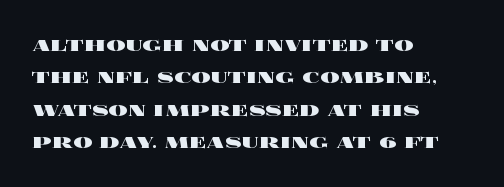
The image shows 24 px bold type, upright; set left-aligned, normal line spacing (1.35x), normal letter spacing, not underlined.
